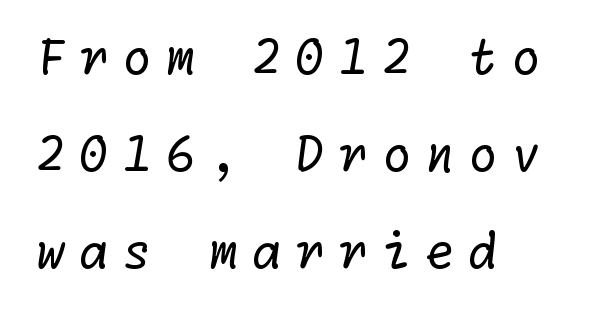
The image shows 48 px regular-weight sans-serif type; set left-aligned, loose line spacing (2.02x), unusually wide letter spacing (+0.28 em), not underlined; low stroke contrast and a medium x-height.
